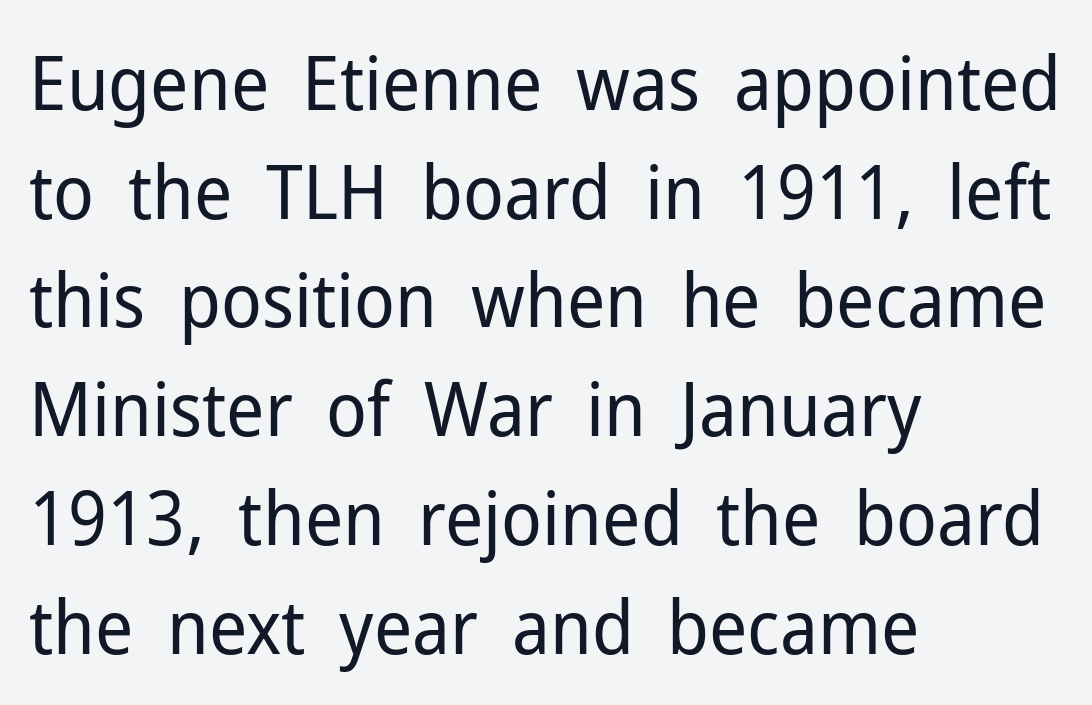
Q: Is the text bold? A: No.
Q: Is the text italic (slanted)? A: No, it is upright.
Q: Is the typeface a serif or a sans-serif typeface? A: Sans-serif.
Q: Is the text underlined? A: No.
Q: How is the paragraph aligned? A: Left-aligned.
Q: Is the spacing between letters normal or unusually wide? A: Normal.
Q: Is the spacing between lines tight, normal or loose? A: Normal.
Q: Width (condensed, normal, or wide)? A: Normal.
Q: Stroke contrast? A: Low.
Q: x-height? A: Medium.
Q: Monospaced? A: No.
